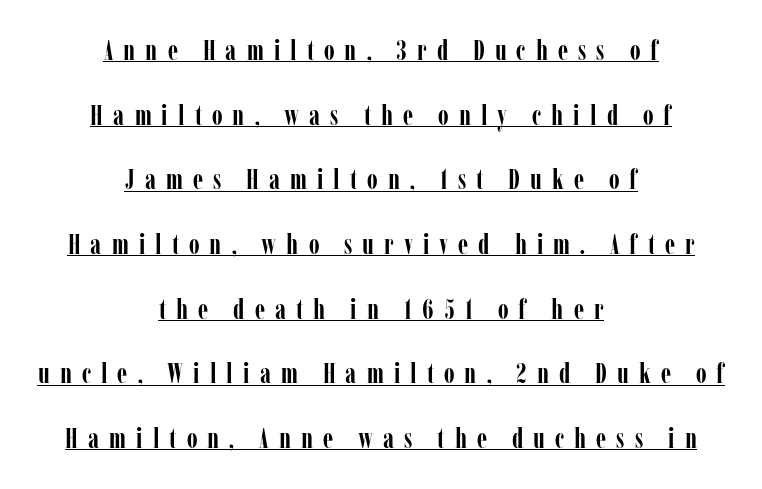
Q: Is the text bold? A: Yes.
Q: Is the text italic (slanted)? A: No, it is upright.
Q: Is the typeface a serif or a sans-serif typeface? A: Serif.
Q: Is the text underlined? A: Yes.
Q: How is the paragraph aligned? A: Centered.
Q: Is the spacing between letters normal or unusually wide? A: Unusually wide.
Q: Is the spacing between lines tight, normal or loose? A: Loose.
Q: Width (condensed, normal, or wide)? A: Condensed.
Q: Stroke contrast? A: Low.
Q: x-height? A: Medium.
Q: Monospaced? A: No.
